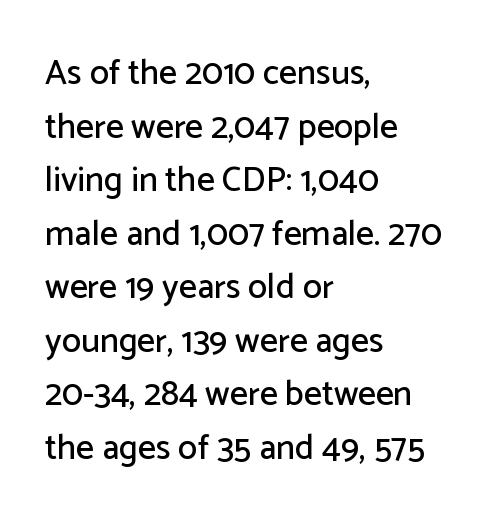
{"serif": "no", "italic": "no", "width": "normal", "stroke_contrast": "low", "x_height": "medium", "monospaced": "no", "underline": "no", "align": "left", "line_spacing": "normal", "line_spacing_ratio": 1.53, "letter_spacing": "normal", "letter_spacing_em": 0.0, "glyph_px": 35}
